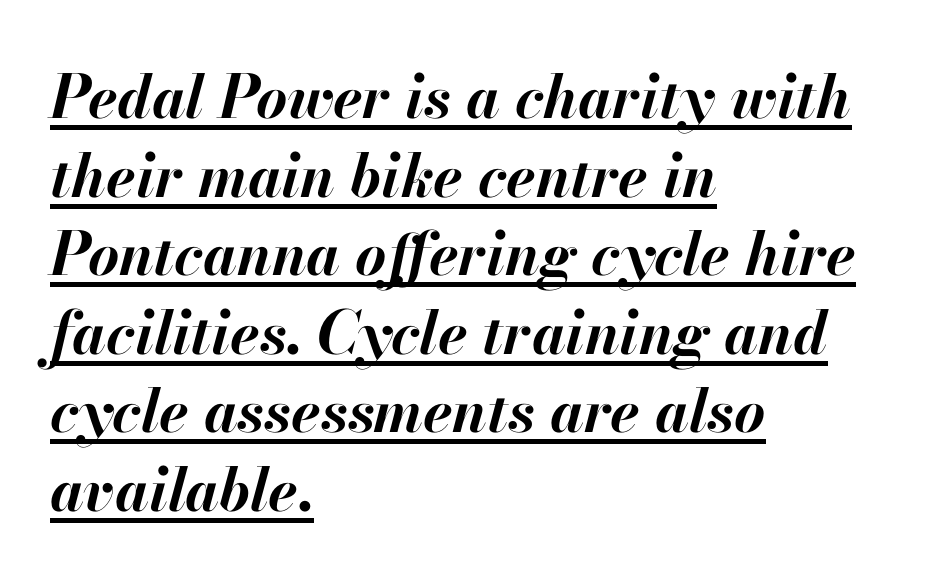
Q: Is the text bold? A: Yes.
Q: Is the text italic (slanted)? A: Yes, it leans right by about 13 degrees.
Q: Is the text underlined? A: Yes.
Q: How is the paragraph aligned? A: Left-aligned.
Q: Is the spacing between letters normal or unusually wide? A: Normal.
Q: Is the spacing between lines tight, normal or loose? A: Normal.
Q: Width (condensed, normal, or wide)? A: Normal.
Q: Stroke contrast? A: High.
Q: x-height? A: Small.
Q: Monospaced? A: No.
